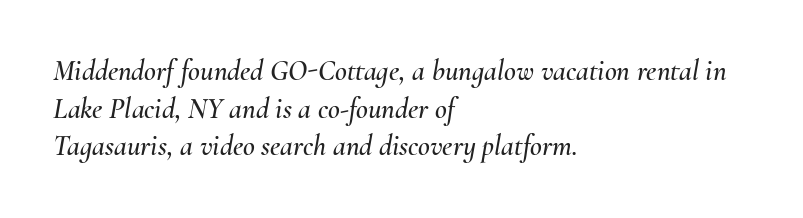
{"italic": "yes", "lean": "right", "slant_degrees": 10, "width": "normal", "stroke_contrast": "medium", "x_height": "small", "monospaced": "no", "underline": "no", "align": "left", "line_spacing": "normal", "line_spacing_ratio": 1.3, "letter_spacing": "normal", "letter_spacing_em": 0.0, "glyph_px": 29}
